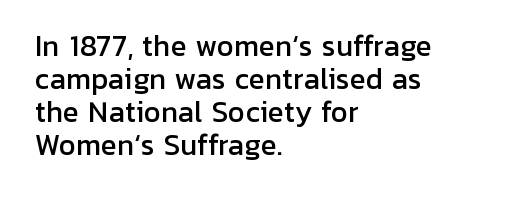
{"italic": "no", "underline": "no", "align": "left", "line_spacing_ratio": 1.22, "letter_spacing": "normal", "letter_spacing_em": 0.0, "glyph_px": 27}
